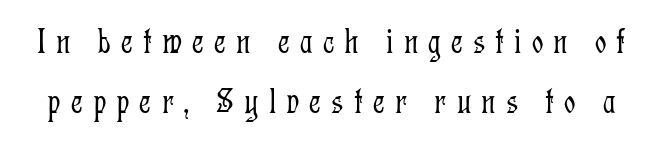
{"serif": "yes", "italic": "no", "bold": "no", "weight": "light", "width": "condensed", "stroke_contrast": "low", "x_height": "medium", "monospaced": "no", "underline": "no", "line_spacing": "normal", "line_spacing_ratio": 1.67, "letter_spacing": "wide", "letter_spacing_em": 0.28, "glyph_px": 36}
